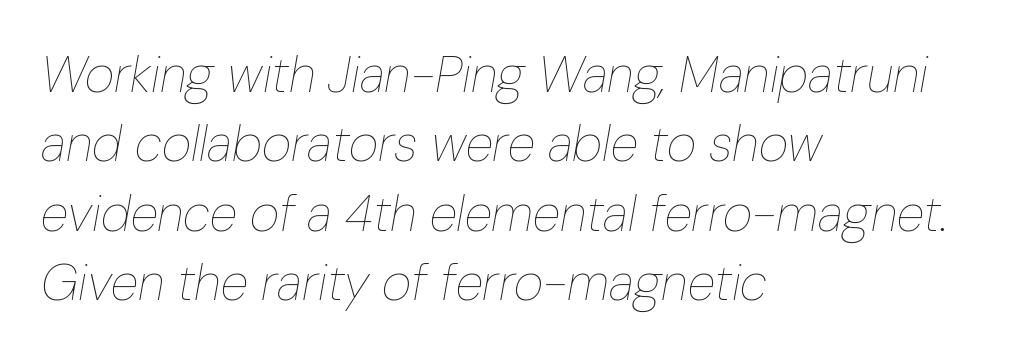
{"italic": "yes", "lean": "right", "slant_degrees": 10, "bold": "no", "weight": "thin", "width": "condensed", "stroke_contrast": "low", "x_height": "medium", "monospaced": "no", "underline": "no", "align": "left", "line_spacing": "normal", "line_spacing_ratio": 1.36, "letter_spacing": "normal", "letter_spacing_em": 0.0, "glyph_px": 51}
